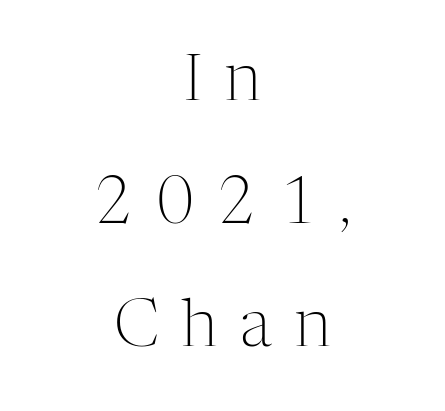
{"serif": "yes", "italic": "no", "bold": "no", "weight": "light", "width": "normal", "stroke_contrast": "medium", "x_height": "medium", "monospaced": "no", "underline": "no", "align": "center", "line_spacing": "loose", "line_spacing_ratio": 1.92, "letter_spacing": "wide", "letter_spacing_em": 0.36, "glyph_px": 64}
